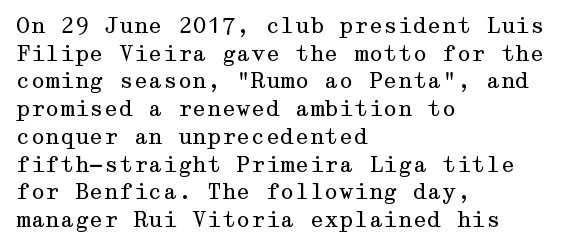
Every stem runs plumb, perpendicular to the baseline. Leftover space on each line is placed entirely after the last word. Check the space under the baseline: it is left empty. This reads as an unemphasized weight, regular at the heaviest. Caption: standard tracking, unaltered.
